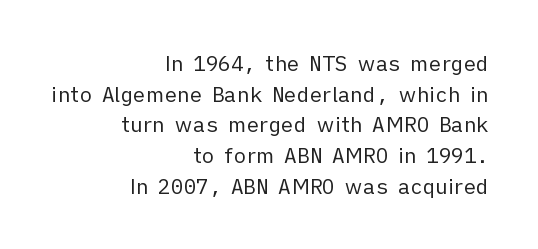
The lettering stays uniformly vertical, giving the passage a roman look. The lines sit at an ordinary, default distance from one another. This rendering uses right alignment, leaving the left contour irregular. Letters rest on an invisible, unmarked baseline. The passage shown has conventional tracking throughout. Is the type heavy? It reads as light-to-regular instead.
